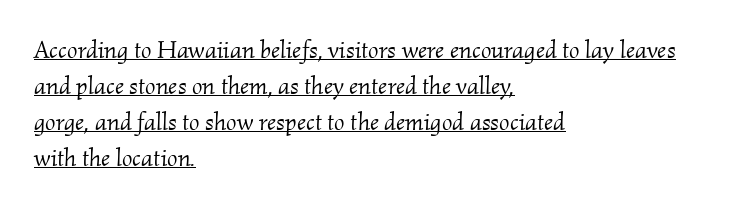
{"italic": "yes", "lean": "right", "slant_degrees": 2, "bold": "no", "underline": "yes", "align": "left", "line_spacing": "normal", "line_spacing_ratio": 1.44, "letter_spacing": "normal", "letter_spacing_em": 0.0, "glyph_px": 25}
